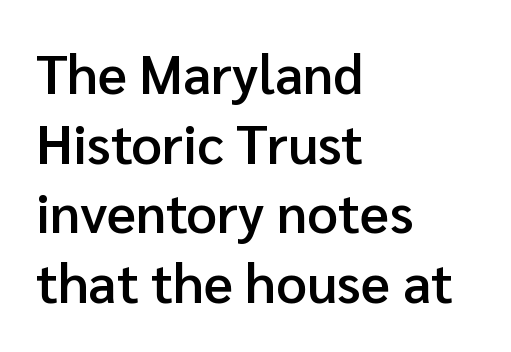
The letters sit at their default tracking, neither squeezed nor spread. The glyphs are unaccompanied by any horizontal stroke below them. What's the leading like? Ordinary, nothing unusual. Layout note: lines flush left. Letterform terminals end flat and unadorned throughout the passage.
